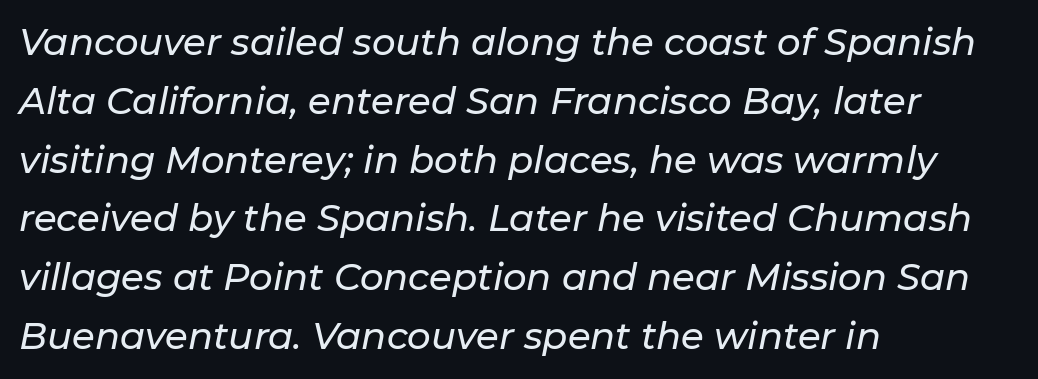
{"italic": "yes", "lean": "right", "slant_degrees": 11, "width": "normal", "stroke_contrast": "low", "x_height": "medium", "monospaced": "no", "underline": "no", "align": "left", "line_spacing": "normal", "line_spacing_ratio": 1.59, "letter_spacing": "normal", "letter_spacing_em": 0.0, "glyph_px": 37}
